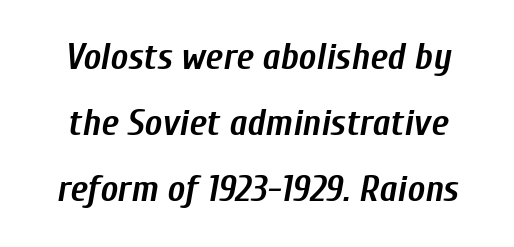
The image shows 37 px semibold, condensed type, italic (leaning right); set line spacing 1.79x, normal letter spacing, not underlined; low stroke contrast and a medium x-height.
